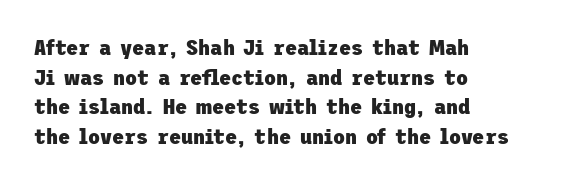
Q: Is the text bold? A: Yes.
Q: Is the text italic (slanted)? A: No, it is upright.
Q: Is the text underlined? A: No.
Q: How is the paragraph aligned? A: Left-aligned.
Q: Is the spacing between letters normal or unusually wide? A: Normal.
Q: Is the spacing between lines tight, normal or loose? A: Normal.
